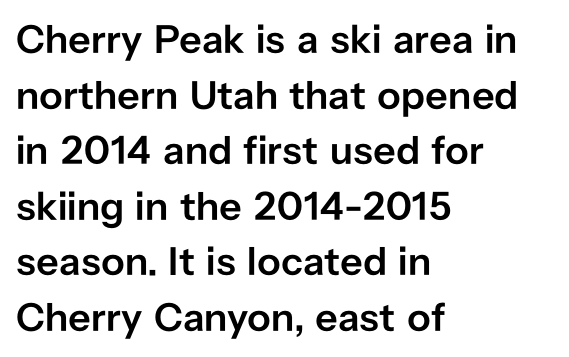
The image shows 40 px semibold sans-serif type, upright; set left-aligned, normal line spacing (1.39x), normal letter spacing, not underlined; low stroke contrast and a medium x-height.
